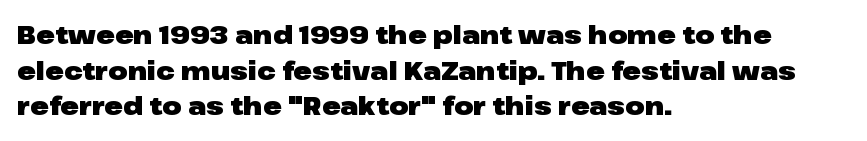
{"italic": "no", "bold": "yes", "underline": "no", "align": "left", "line_spacing": "normal", "line_spacing_ratio": 1.43, "letter_spacing": "normal", "letter_spacing_em": 0.0, "glyph_px": 25}
